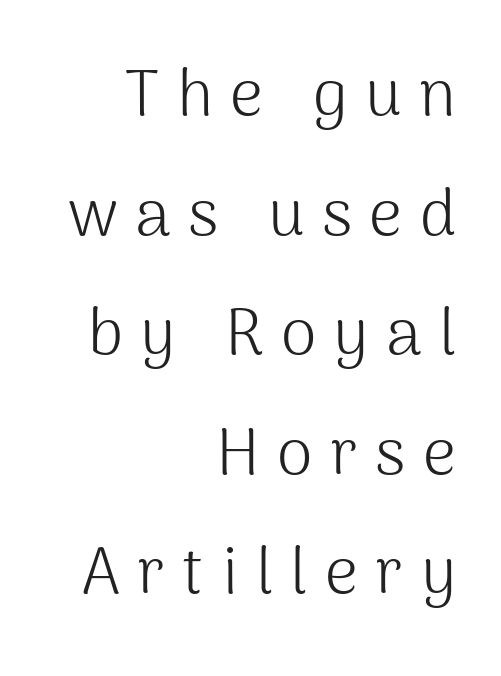
The image shows 65 px light sans-serif type, upright; set right-aligned, line spacing 1.84x, unusually wide letter spacing (+0.27 em), not underlined; medium stroke contrast and a medium x-height.
